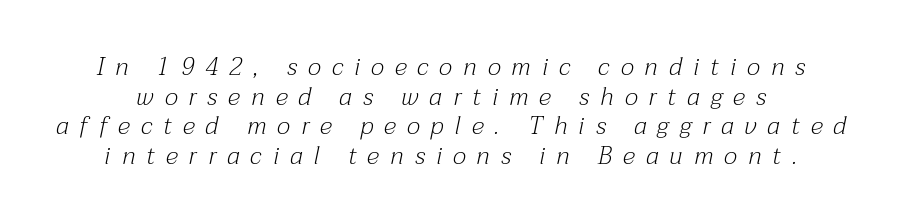
Notice how the stems are inclined rather than vertical — that's the hallmark of italics. Unbolded letterforms with no extra heft. The zone under the glyphs is completely vacant. Letter spacing: wide.
